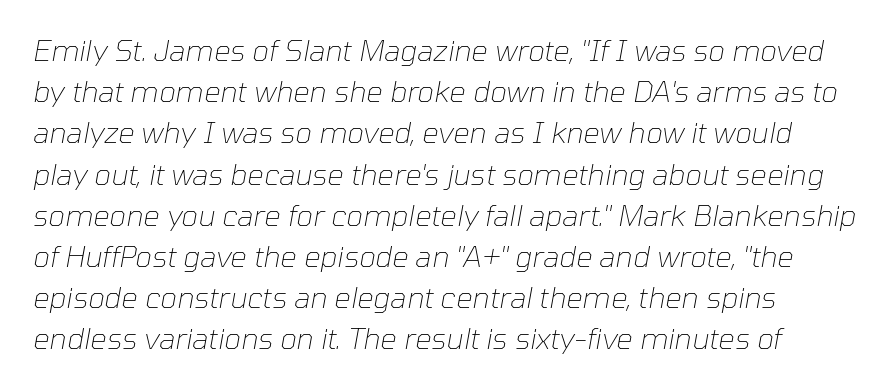
{"italic": "yes", "lean": "right", "slant_degrees": 10, "bold": "no", "weight": "thin", "width": "normal", "stroke_contrast": "low", "x_height": "medium", "monospaced": "no", "underline": "no", "align": "left", "line_spacing": "normal", "line_spacing_ratio": 1.42, "letter_spacing": "normal", "letter_spacing_em": 0.0, "glyph_px": 29}
